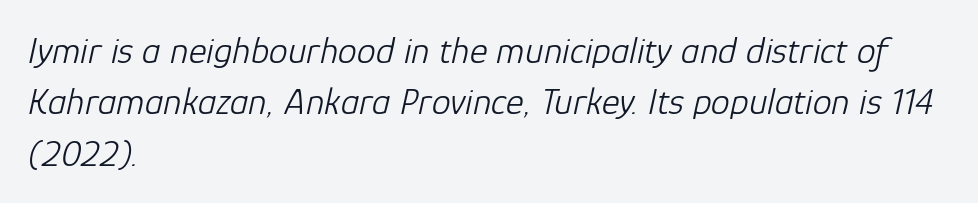
{"italic": "yes", "lean": "right", "slant_degrees": 12, "bold": "no", "weight": "light", "width": "normal", "stroke_contrast": "low", "x_height": "medium", "monospaced": "no", "underline": "no", "align": "left", "line_spacing": "normal", "line_spacing_ratio": 1.35, "letter_spacing": "normal", "letter_spacing_em": 0.0, "glyph_px": 38}
